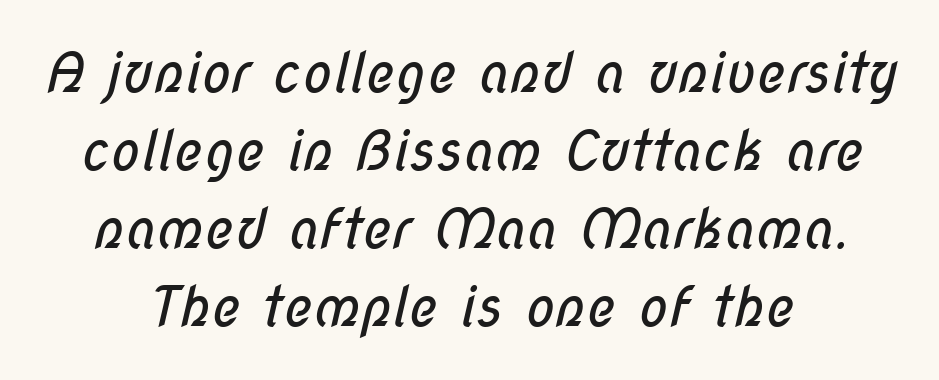
Alignment: centered. Is the type heavy? It reads as light-to-regular instead. Look at the bottom of the vertical strokes: they stop flat, with no serifs. Nobody drew a line under any word here. Tracking here is standard; glyphs follow each other at the usual distance. Is there much room between lines? A standard amount, neither cramped nor airy.
